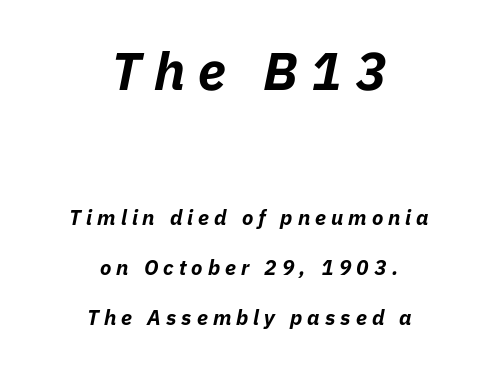
Q: Is the text bold? A: Yes.
Q: Is the text italic (slanted)? A: Yes, it leans right by about 11 degrees.
Q: Is the text underlined? A: No.
Q: How is the paragraph aligned? A: Centered.
Q: Is the spacing between letters normal or unusually wide? A: Unusually wide.
Q: Is the spacing between lines tight, normal or loose? A: Loose.
Q: Which block of text is set in a larger size, the first (top) or the second (bottom)? A: The first (top) one.
Q: Width (condensed, normal, or wide)? A: Normal.
Q: Stroke contrast? A: Low.
Q: x-height? A: Medium.
Q: Monospaced? A: No.
